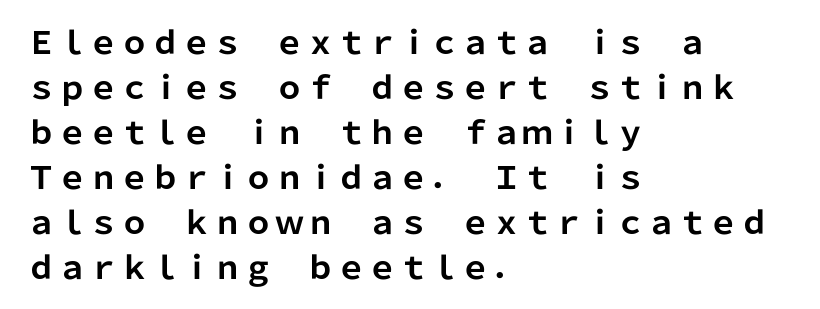
Plain, unruled lines of type. Honestly, the row spacing looks completely unremarkable. Heavy, bold letterforms. No italicization has been applied; the sample stays upright. The face used here is proportionally spaced, like ordinary book or web type. The gaps between neighbouring characters are ordinary and unremarkable.
